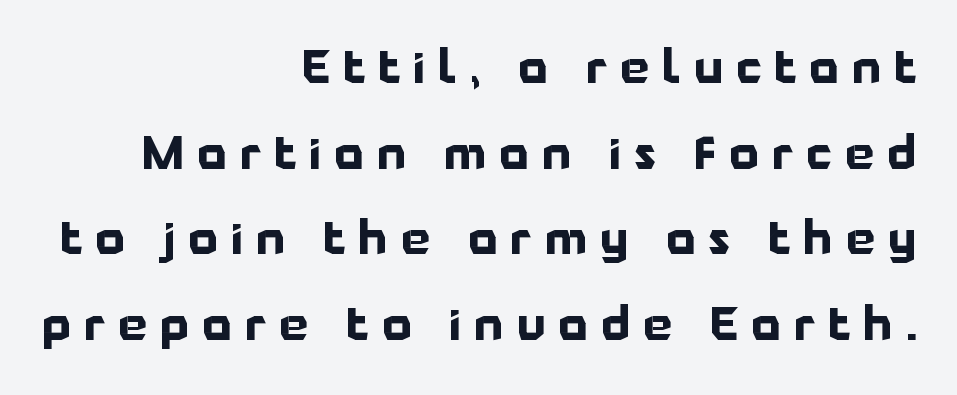
The image shows 46 px bold sans-serif type, upright; set right-aligned, line spacing 1.86x, unusually wide letter spacing (+0.29 em), not underlined; low stroke contrast and a medium x-height.
